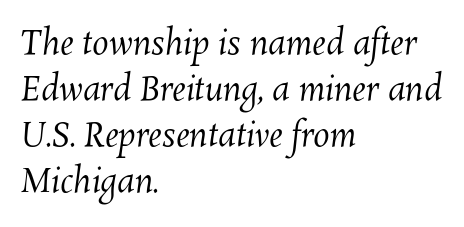
The image shows 33 px regular-weight type; set left-aligned, normal line spacing (1.39x), normal letter spacing, not underlined; medium stroke contrast and a medium x-height.
